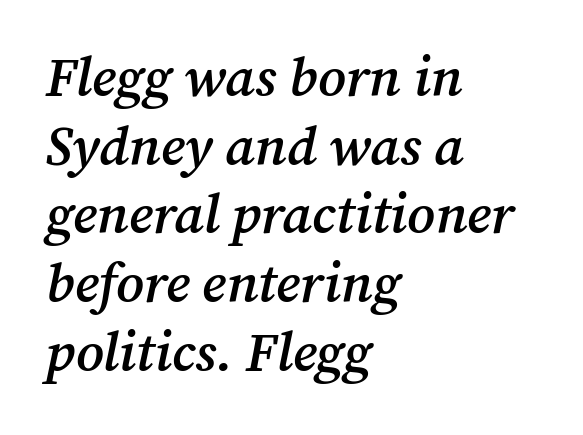
{"serif": "yes", "italic": "yes", "lean": "right", "slant_degrees": 12, "bold": "semi", "weight": "semibold", "width": "normal", "stroke_contrast": "medium", "x_height": "medium", "monospaced": "no", "underline": "no", "align": "left", "line_spacing": "normal", "line_spacing_ratio": 1.25, "letter_spacing": "normal", "letter_spacing_em": 0.0, "glyph_px": 55}
